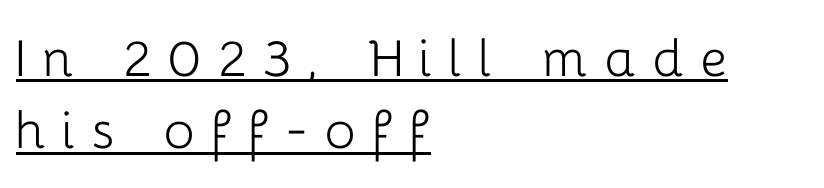
The image shows 65 px light sans-serif type, upright; set left-aligned, tight line spacing (1.11x), unusually wide letter spacing (+0.25 em), underlined; low stroke contrast and a medium x-height.
